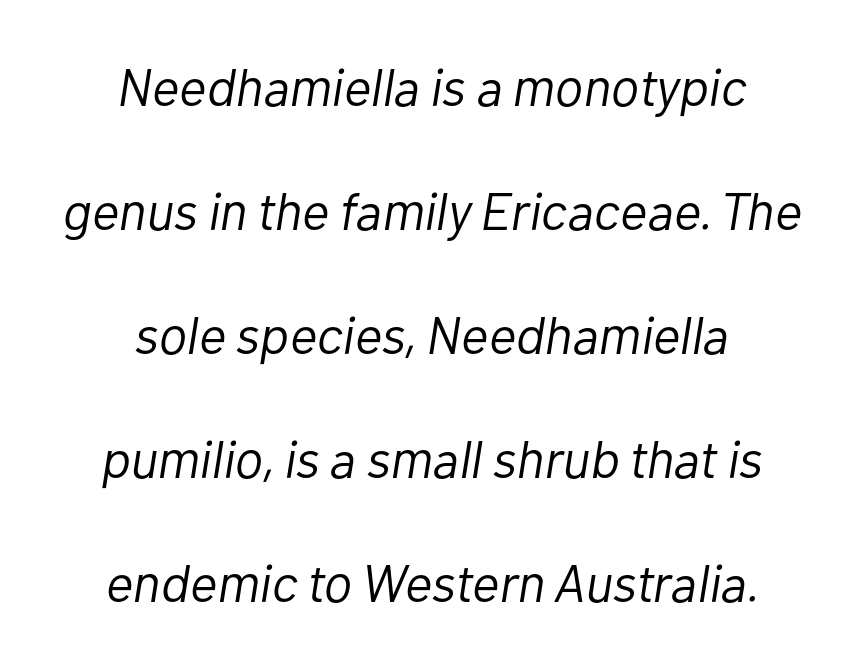
The image shows 53 px light type, italic (leaning right); set centered, loose line spacing (2.34x), normal letter spacing, not underlined; low stroke contrast and a medium x-height.
